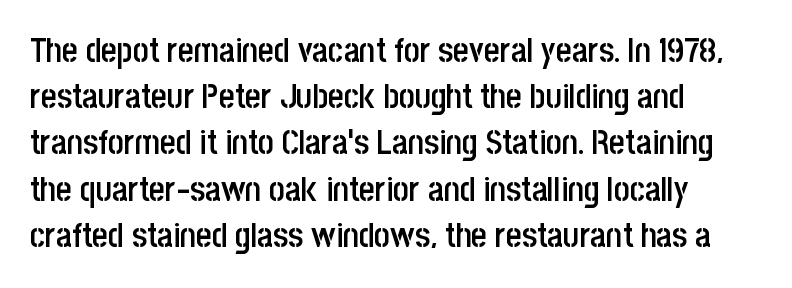
The image shows 34 px semibold, condensed sans-serif type, upright; set left-aligned, normal line spacing (1.36x), normal letter spacing, not underlined; low stroke contrast and a large x-height.
